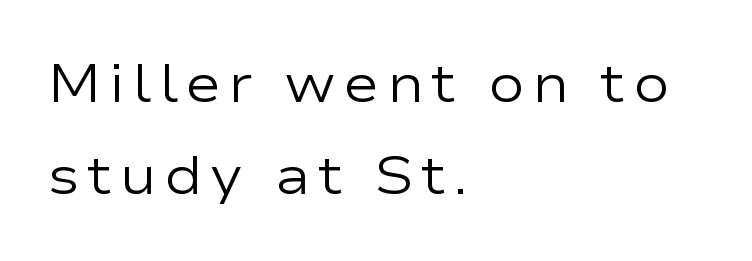
Ink coverage per letter is moderate at most. Which margin do the lines hug? The left one — the right edge is uneven. These lines are rendered in a variable-pitch font. Tall strokes in this sample are plumb rather than angled.
